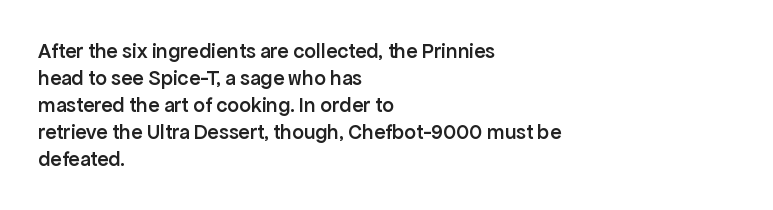
Posture: upright roman. Glance below the letters and you will spot only blank space. Its strokes are somewhat broadened, the hallmark of semibold type. Typeset ragged right — the left edge is the straight one.
